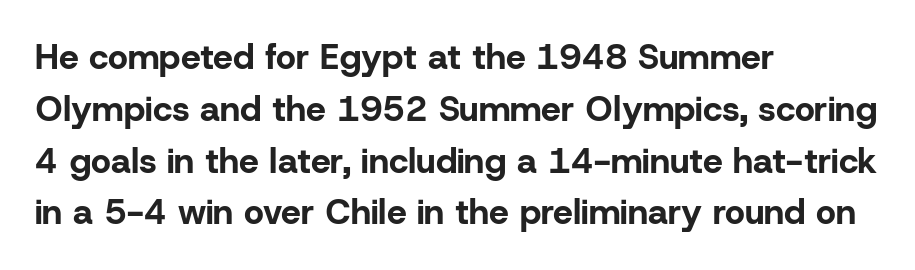
Alignment: flush left. Heft: maximum for text — a bold. The block of text has a typical density, with ordinary space between rows. The gap between lines stays unmarked.
